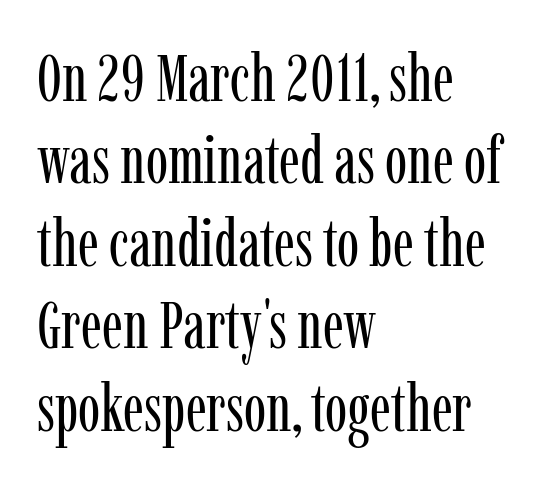
Letters rest on an invisible, unmarked baseline. Regarding serifs, this sample has them. Varying glyph widths throughout — classic text-font behaviour. Every row of glyphs begins at an identical x-position on the left. Short note: letters normally spaced. No letter is thick-stroked: the sample isn't bold.
